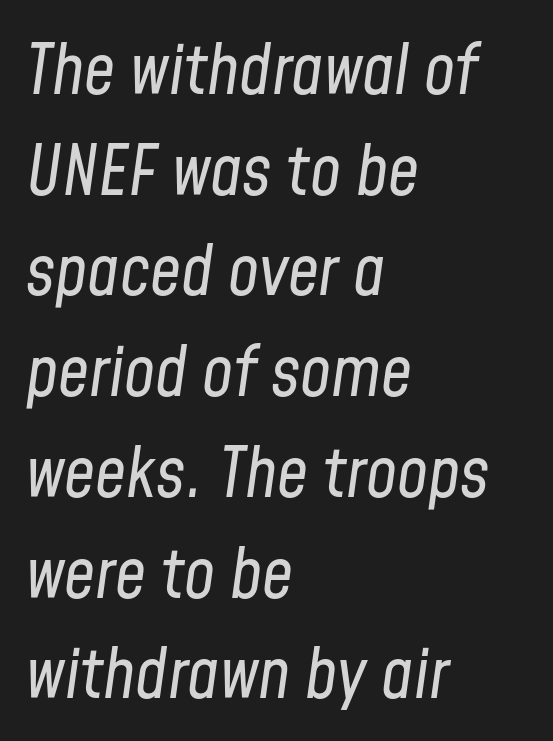
The image shows 69 px regular-weight, condensed type, italic (leaning right); set left-aligned, normal line spacing (1.46x), normal letter spacing, not underlined; low stroke contrast and a medium x-height.
